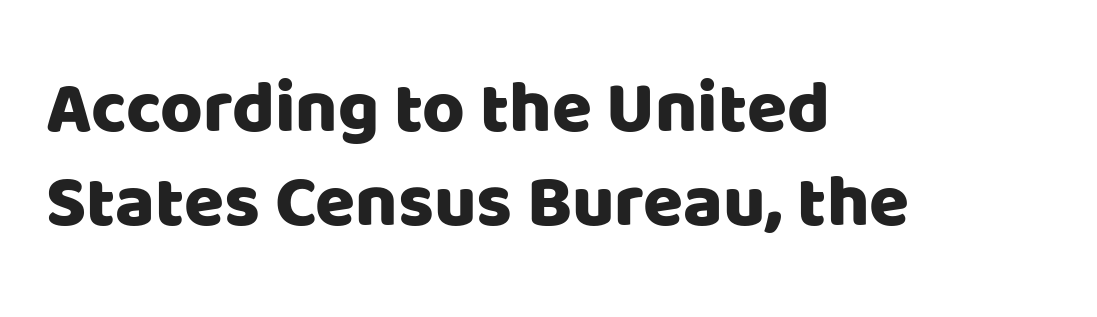
The image shows 73 px sans-serif type, upright; set left-aligned, normal line spacing (1.29x), normal letter spacing, not underlined; low stroke contrast and a large x-height.
